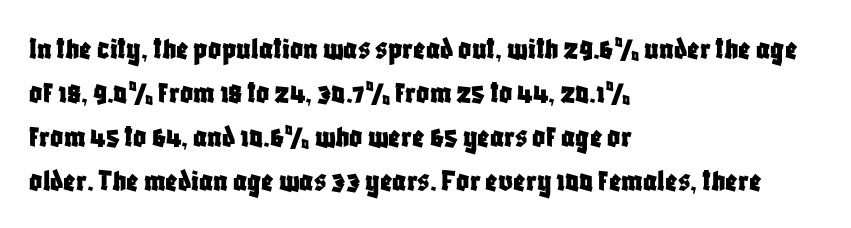
Q: Is the text italic (slanted)? A: No, it is upright.
Q: Is the typeface a serif or a sans-serif typeface? A: Sans-serif.
Q: Is the text underlined? A: No.
Q: How is the paragraph aligned? A: Left-aligned.
Q: Is the spacing between letters normal or unusually wide? A: Normal.
Q: Is the spacing between lines tight, normal or loose? A: Normal.
Q: Width (condensed, normal, or wide)? A: Condensed.
Q: Stroke contrast? A: Low.
Q: x-height? A: Large.
Q: Monospaced? A: No.
